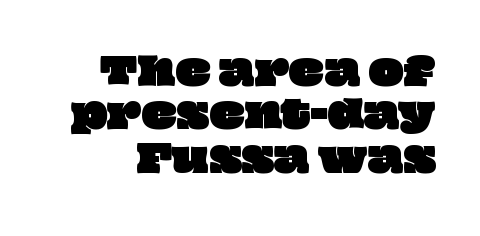
Q: Is the text underlined? A: No.
Q: Is the spacing between letters normal or unusually wide? A: Normal.
Q: Width (condensed, normal, or wide)? A: Wide.
Q: Stroke contrast? A: Low.
Q: x-height? A: Large.
Q: Monospaced? A: No.
